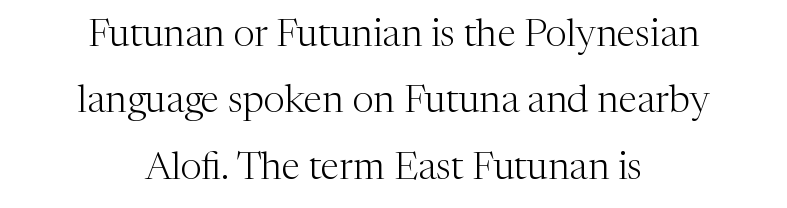
{"serif": "yes", "italic": "no", "bold": "no", "weight": "light", "width": "normal", "stroke_contrast": "medium", "x_height": "medium", "monospaced": "no", "underline": "no", "align": "center", "line_spacing_ratio": 1.75, "letter_spacing": "normal", "letter_spacing_em": 0.0, "glyph_px": 38}
